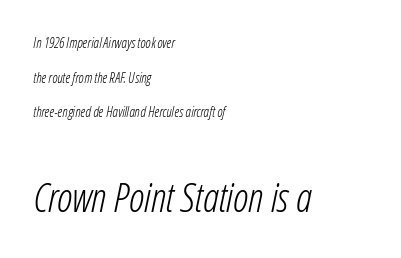
Inter-character spacing is left at the font's built-in metrics. Which margin do the lines hug? The left one — the right edge is uneven. Caption: face not bold, strokes unweighted. Top chunk: small. Bottom chunk: large. The typography opts for an oblique posture over an upright one.
